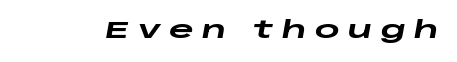
{"italic": "yes", "lean": "right", "slant_degrees": 10, "bold": "yes", "underline": "no", "letter_spacing": "wide", "letter_spacing_em": 0.35, "glyph_px": 24}
